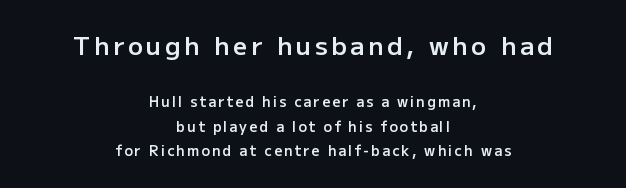
Q: Is the text bold? A: Semi-bold.
Q: Is the text italic (slanted)? A: No, it is upright.
Q: Is the text underlined? A: No.
Q: How is the paragraph aligned? A: Centered.
Q: Which block of text is set in a larger size, the first (top) or the second (bottom)? A: The first (top) one.
